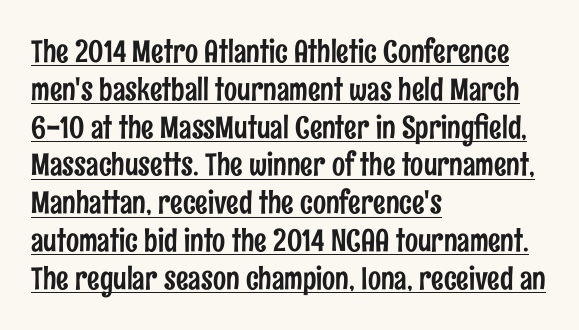
The image shows 31 px condensed sans-serif type, upright; set left-aligned, line spacing 1.22x, normal letter spacing, underlined; low stroke contrast and a medium x-height.
